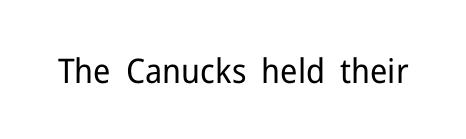
The image shows 34 px regular-weight sans-serif type, upright; set normal letter spacing, not underlined; low stroke contrast and a medium x-height.
